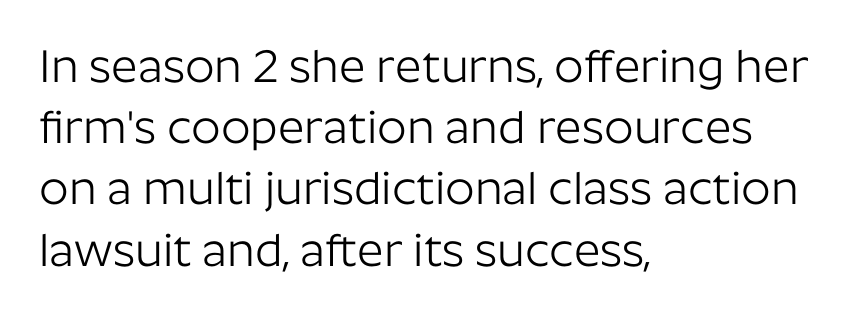
The type family on display is of the sans-serif kind. The weight tops out at a normal text grade. The strip under each line holds only bare page. Each new line begins a customary step beneath the previous one. These lines stack with their left ends in a neat column.
